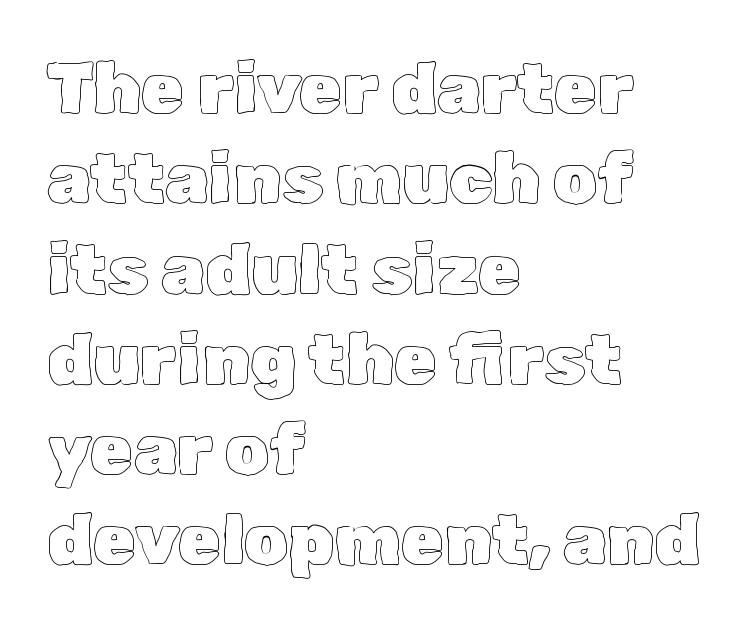
The image shows 70 px text type, upright; set left-aligned, normal line spacing (1.29x), normal letter spacing, not underlined; a medium x-height.
